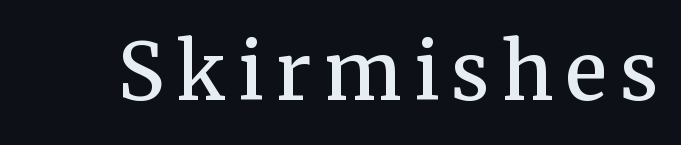
{"serif": "yes", "italic": "no", "bold": "semi", "weight": "semibold", "width": "normal", "stroke_contrast": "medium", "x_height": "medium", "monospaced": "no", "underline": "no", "glyph_px": 78}
